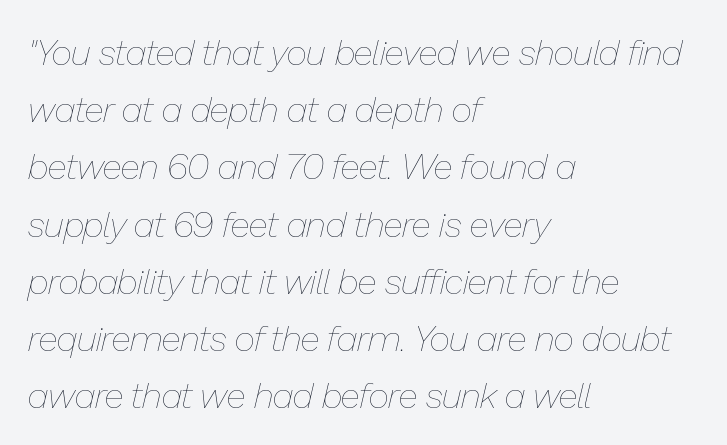
Q: Is the text bold? A: No.
Q: Is the text italic (slanted)? A: Yes, it leans right by about 13 degrees.
Q: Is the text underlined? A: No.
Q: How is the paragraph aligned? A: Left-aligned.
Q: Is the spacing between letters normal or unusually wide? A: Normal.
Q: Is the spacing between lines tight, normal or loose? A: Normal.
Q: Width (condensed, normal, or wide)? A: Normal.
Q: Stroke contrast? A: Low.
Q: x-height? A: Medium.
Q: Monospaced? A: No.
